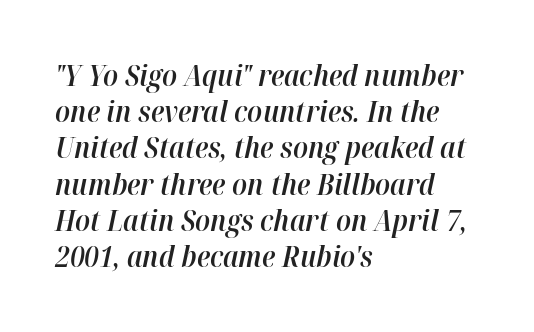
The image shows 29 px semibold type, italic (leaning right); set left-aligned, normal line spacing (1.25x), normal letter spacing, not underlined; high stroke contrast and a medium x-height.
